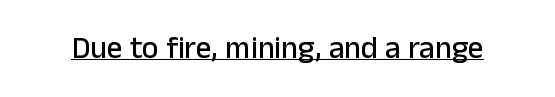
Q: Is the text italic (slanted)? A: No, it is upright.
Q: Is the typeface a serif or a sans-serif typeface? A: Sans-serif.
Q: Is the text underlined? A: Yes.
Q: Is the spacing between letters normal or unusually wide? A: Normal.
Q: Width (condensed, normal, or wide)? A: Normal.
Q: Stroke contrast? A: Low.
Q: x-height? A: Medium.
Q: Monospaced? A: No.
